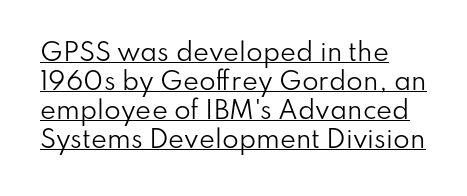
Ordinary non-slanted type is in use. Decoration check: the copy is underlined. Weight: in the light-to-regular range. Each word holds together tightly as a unit, with standard inter-letter gaps.
